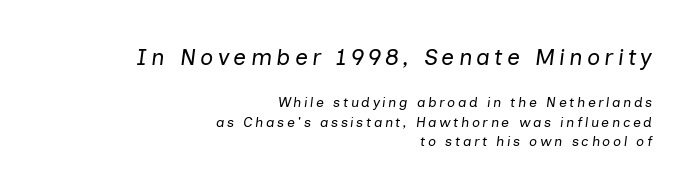
Q: Is the text bold? A: No.
Q: Is the text italic (slanted)? A: Yes, it leans right by about 7 degrees.
Q: Is the text underlined? A: No.
Q: How is the paragraph aligned? A: Right-aligned.
Q: Is the spacing between lines tight, normal or loose? A: Normal.
Q: Which block of text is set in a larger size, the first (top) or the second (bottom)? A: The first (top) one.
